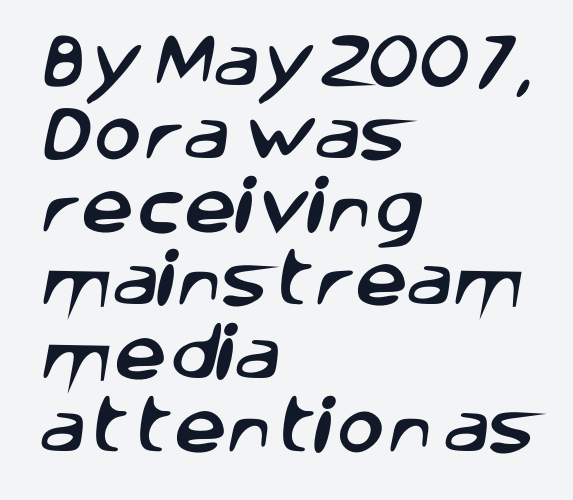
The image shows 59 px sans-serif type; set left-aligned, line spacing 1.24x, normal letter spacing, not underlined; low stroke contrast and a large x-height.
